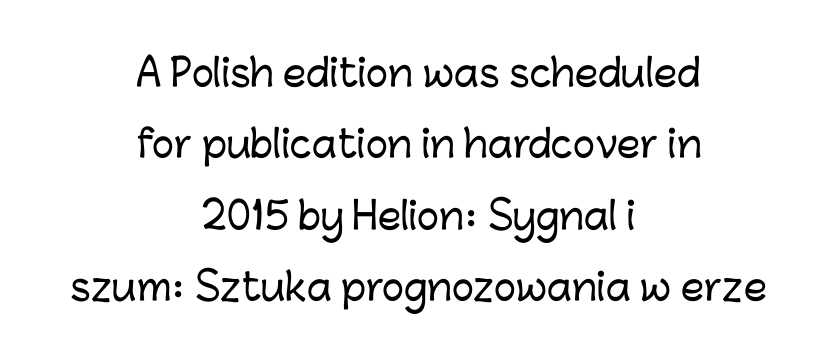
The image shows 37 px sans-serif type, upright; set centered, loose line spacing (1.93x), normal letter spacing, not underlined; low stroke contrast and a medium x-height.
